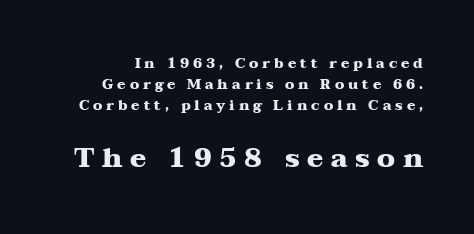
The image shows 27 px bold type, upright; set normal line spacing (1.49x), unusually wide letter spacing (+0.28 em), not underlined; the second (bottom) block is 1.93x larger.
